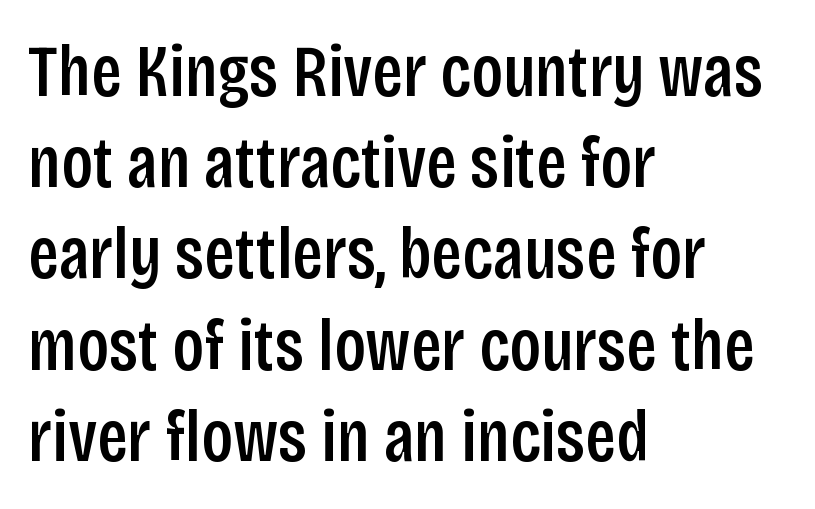
The image shows 73 px semibold, condensed sans-serif type, upright; set left-aligned, normal line spacing (1.25x), normal letter spacing, not underlined; low stroke contrast and a large x-height.
